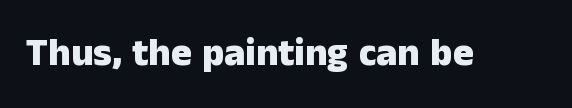
You could not count columns in this text — the font is proportionally spaced. A dark, heavy texture on the line: the type is bold. The space directly below the letters is spotless. Inter-character spacing is left at the font's built-in metrics. These lines are composed in type without serifs.
